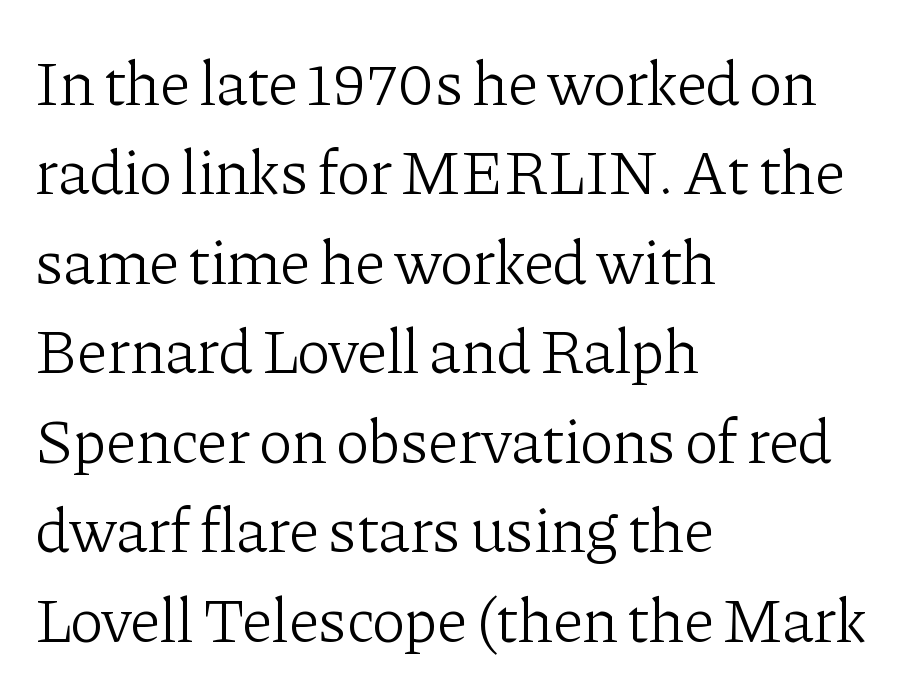
The image shows 63 px light serif type, upright; set left-aligned, normal line spacing (1.42x), normal letter spacing, not underlined; low stroke contrast and a medium x-height.
